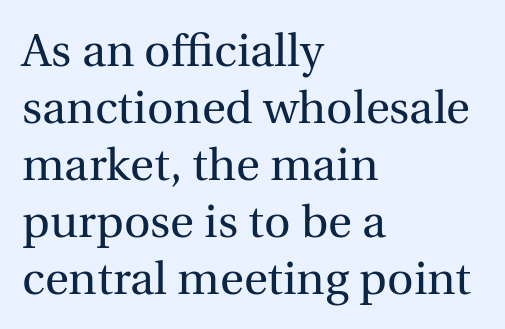
This sample is left-justified, so line endings fall wherever the words run out. This is not heavy type; no bold has been used. The passage shown has conventional tracking throughout. Little horizontal feet cap the strokes, marking this as serif type.
